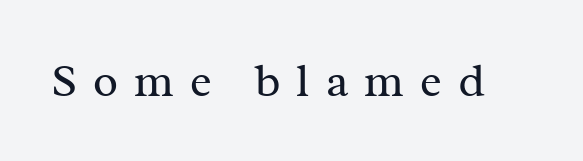
Q: Is the text bold? A: No.
Q: Is the text italic (slanted)? A: No, it is upright.
Q: Is the typeface a serif or a sans-serif typeface? A: Serif.
Q: Is the text underlined? A: No.
Q: Is the spacing between letters normal or unusually wide? A: Unusually wide.
Q: Width (condensed, normal, or wide)? A: Normal.
Q: Stroke contrast? A: Medium.
Q: x-height? A: Medium.
Q: Monospaced? A: No.
